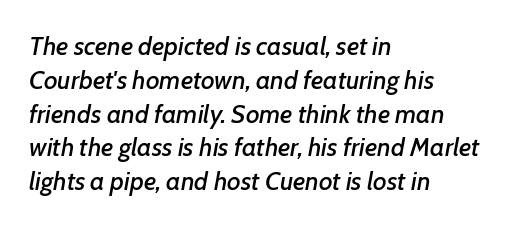
Letters rest on an invisible, unmarked baseline. What stands out about the letter spacing? Nothing — it is the standard amount. The rag falls on the right side of this text block. Rows of type keep a routine distance in the vertical direction.
